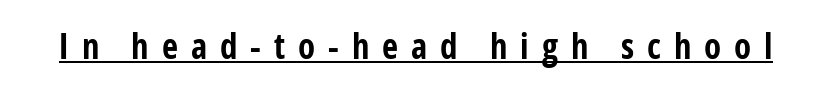
The image shows 35 px bold, condensed sans-serif type, upright; set unusually wide letter spacing (+0.37 em), underlined; low stroke contrast and a medium x-height.
